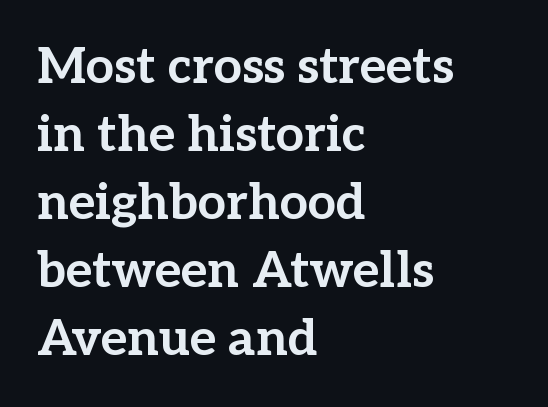
Q: Is the text bold? A: Yes.
Q: Is the text italic (slanted)? A: No, it is upright.
Q: Is the typeface a serif or a sans-serif typeface? A: Serif.
Q: Is the text underlined? A: No.
Q: How is the paragraph aligned? A: Left-aligned.
Q: Is the spacing between letters normal or unusually wide? A: Normal.
Q: Is the spacing between lines tight, normal or loose? A: Normal.
Q: Width (condensed, normal, or wide)? A: Normal.
Q: Stroke contrast? A: Low.
Q: x-height? A: Medium.
Q: Monospaced? A: No.
